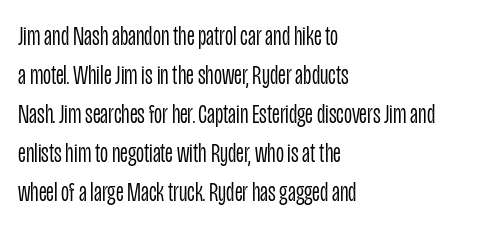
The image shows 28 px light, condensed sans-serif type, upright; set left-aligned, normal line spacing (1.39x), normal letter spacing, not underlined; low stroke contrast and a large x-height.
